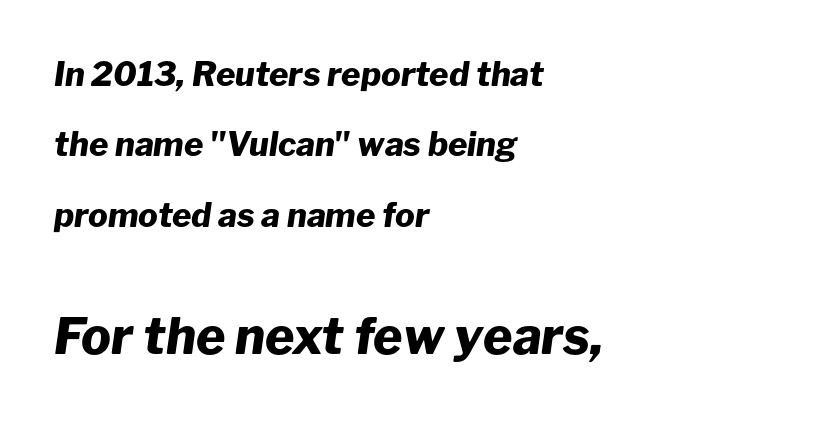
Q: Is the text bold? A: Yes.
Q: Is the text italic (slanted)? A: Yes, it leans right by about 8 degrees.
Q: Is the text underlined? A: No.
Q: How is the paragraph aligned? A: Left-aligned.
Q: Is the spacing between letters normal or unusually wide? A: Normal.
Q: Is the spacing between lines tight, normal or loose? A: Loose.
Q: Which block of text is set in a larger size, the first (top) or the second (bottom)? A: The second (bottom) one.
Q: Width (condensed, normal, or wide)? A: Normal.
Q: Stroke contrast? A: Low.
Q: x-height? A: Medium.
Q: Monospaced? A: No.
